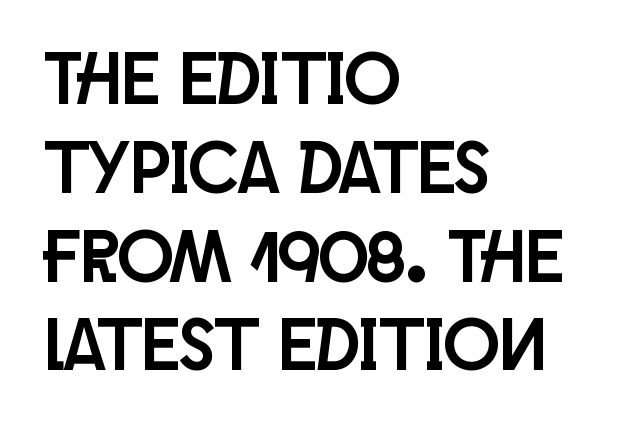
The image shows 74 px condensed sans-serif type, upright; set left-aligned, line spacing 1.2x, normal letter spacing, not underlined; low stroke contrast and a large x-height.
